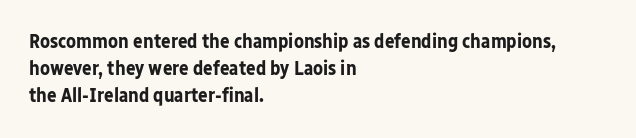
Vertical strokes here are truly vertical. Line spacing here is normal. The rendering anchors every line to the left-hand side. Short note: letters normally spaced. Has an underline been added? It has not. The sample has been set heavy, in full bold.
